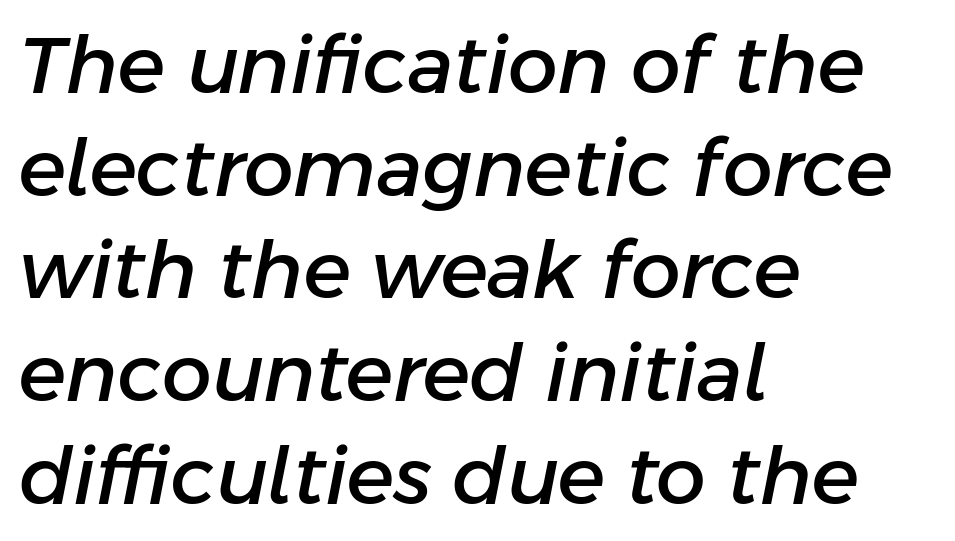
What stands out about the letter spacing? Nothing — it is the standard amount. Regarding leading, the lines here are spaced in the standard way. Anything drawn beneath the words? Only blank space. These lines are rendered in a variable-pitch font. The paragraph shown leans on its left margin.
